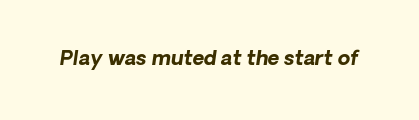
Standard letterfit; no display-style spreading of the glyphs. Plenty of ink on the page — the face is bold. The string is rendered with underlining switched off.
